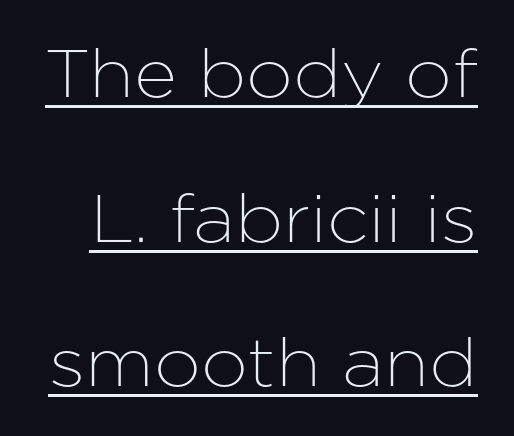
{"serif": "no", "italic": "no", "width": "normal", "stroke_contrast": "low", "x_height": "medium", "monospaced": "no", "underline": "yes", "line_spacing": "loose", "line_spacing_ratio": 2.16, "letter_spacing": "normal", "letter_spacing_em": 0.0, "glyph_px": 67}
